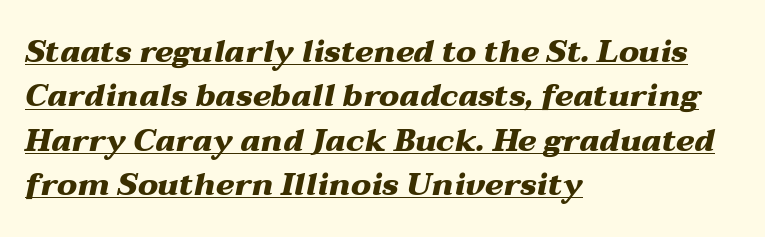
Notice how a bar underscores the lettering throughout. The face used here has the dense, thick strokes of a bold. Character widths vary here, with narrow letters taking less room than wide ones. The text carries the slant typical of an italic or oblique font.
